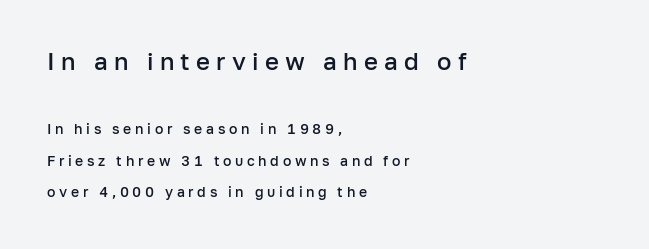
{"italic": "no", "bold": "semi", "underline": "no", "align": "left", "line_spacing": "loose", "line_spacing_ratio": 2.25, "letter_spacing": "wide", "letter_spacing_em": 0.26, "larger_block": "first", "size_ratio": 1.71, "glyph_px": 24}
